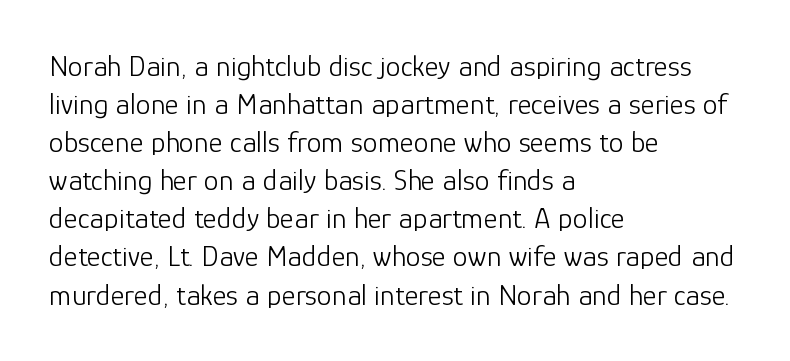
The image shows 30 px light sans-serif type, upright; set left-aligned, normal line spacing (1.27x), normal letter spacing, not underlined; low stroke contrast and a medium x-height.
